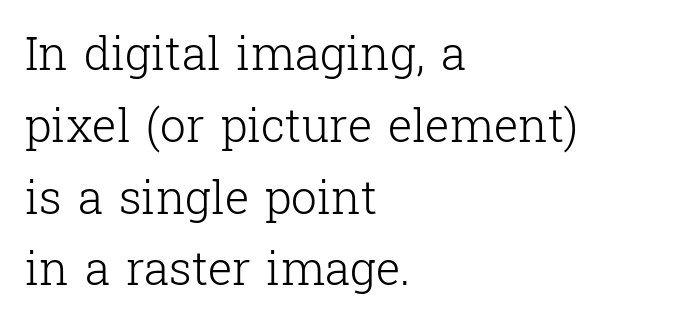
Q: Is the text bold? A: No.
Q: Is the text italic (slanted)? A: No, it is upright.
Q: Is the typeface a serif or a sans-serif typeface? A: Serif.
Q: Is the text underlined? A: No.
Q: How is the paragraph aligned? A: Left-aligned.
Q: Is the spacing between letters normal or unusually wide? A: Normal.
Q: Is the spacing between lines tight, normal or loose? A: Normal.
Q: Width (condensed, normal, or wide)? A: Normal.
Q: Stroke contrast? A: Low.
Q: x-height? A: Medium.
Q: Monospaced? A: No.
